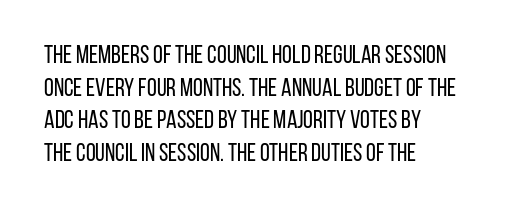
What's the leading like? Ordinary, nothing unusual. The passage shown has conventional tracking throughout. The typography opts for an upright posture over an oblique one. The passage is arranged the way most books set body copy — flush left.
